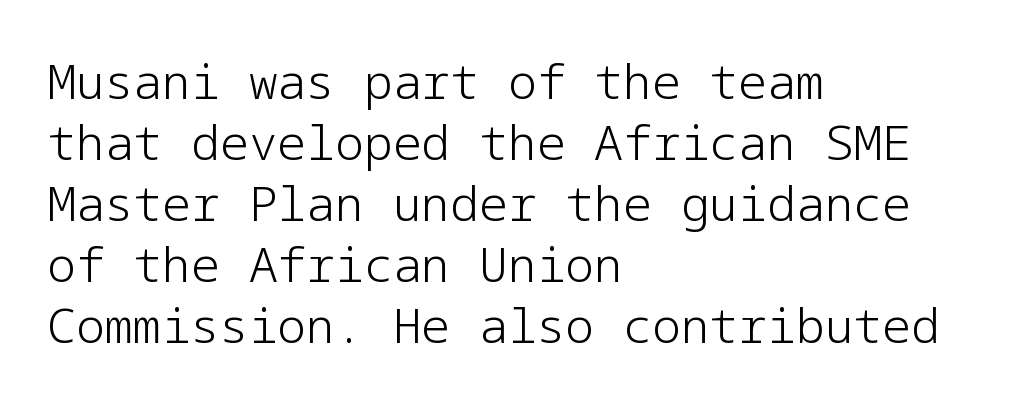
Tall strokes in this sample are plumb rather than angled. Typeset ragged right — the left edge is the straight one. These lines sit exactly where default settings would place them. The cut favours lightness, reaching ordinary text weight at its darkest. The gaps between neighbouring characters are ordinary and unremarkable. Plain, unruled lines of type.
